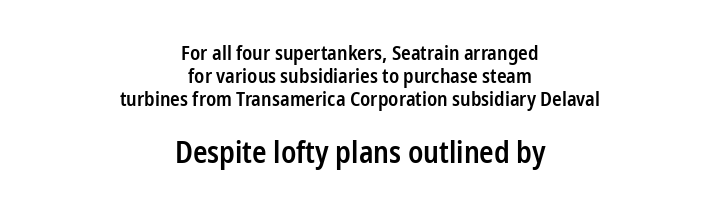
{"serif": "no", "italic": "no", "bold": "semi", "weight": "semibold", "width": "condensed", "stroke_contrast": "low", "x_height": "medium", "monospaced": "no", "underline": "no", "align": "center", "line_spacing": "tight", "line_spacing_ratio": 1.14, "letter_spacing": "normal", "letter_spacing_em": 0.0, "larger_block": "second", "size_ratio": 1.5, "glyph_px": 30}
